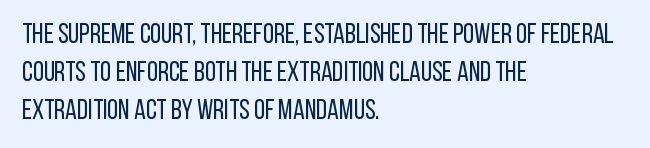
Q: Is the text bold? A: No.
Q: Is the text italic (slanted)? A: No, it is upright.
Q: Is the typeface a serif or a sans-serif typeface? A: Sans-serif.
Q: Is the text underlined? A: No.
Q: How is the paragraph aligned? A: Left-aligned.
Q: Is the spacing between letters normal or unusually wide? A: Normal.
Q: Is the spacing between lines tight, normal or loose? A: Normal.
Q: Width (condensed, normal, or wide)? A: Condensed.
Q: Stroke contrast? A: Low.
Q: x-height? A: Large.
Q: Monospaced? A: No.
